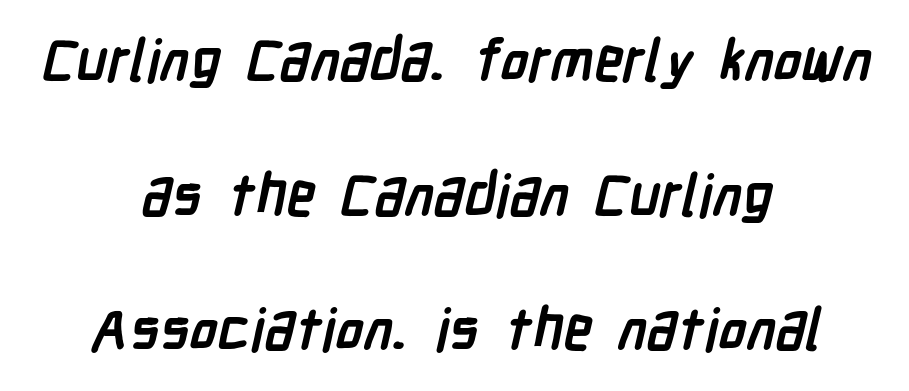
Tracking value appears to be zero — textbook default spacing. The type family on display is of the sans-serif kind. Notice how thick the strokes are: this is what a full bold looks like. The line-height multiplier appears high, well above default. Horizontal alignment here is central, giving a formal, balanced look.
